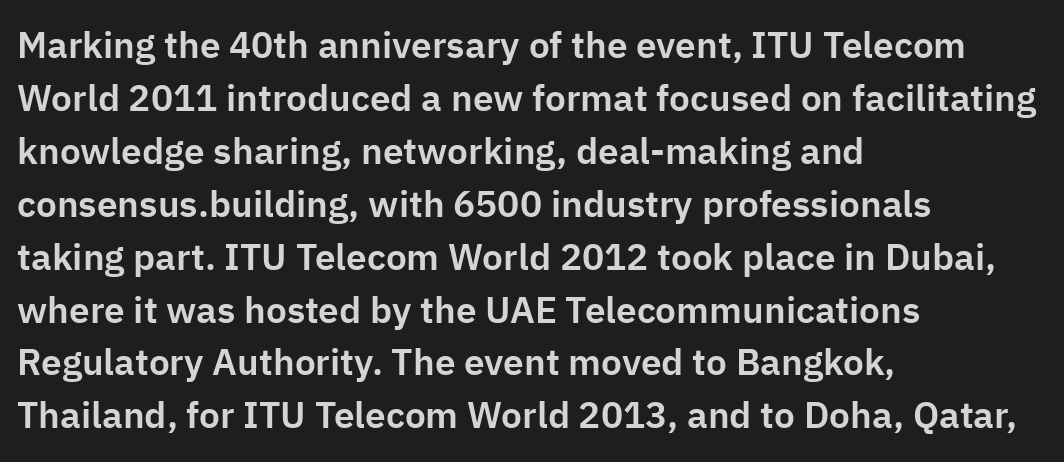
The gap between lines stays unmarked. This block has exactly the height ordinary leading produces. The face used here is proportionally spaced, like ordinary book or web type. This rendering employs a face without finishing strokes, i.e., a sans-serif. Posture: upright roman.
